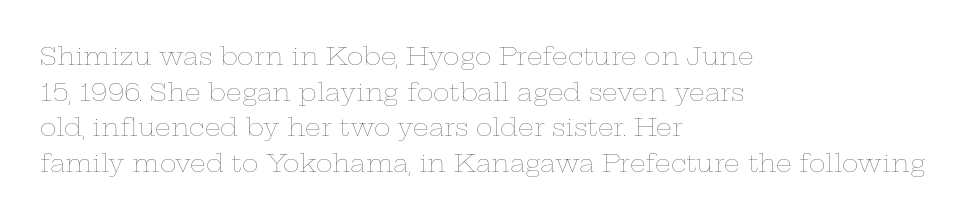
{"italic": "no", "bold": "no", "underline": "no", "align": "left", "line_spacing": "normal", "line_spacing_ratio": 1.43, "letter_spacing": "normal", "letter_spacing_em": 0.0, "glyph_px": 25}
